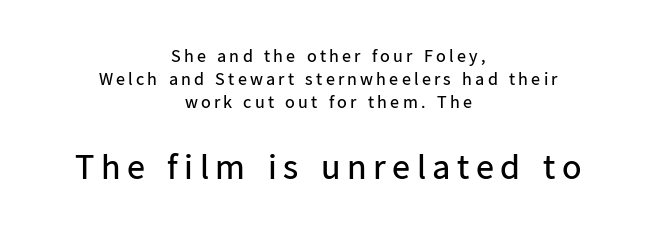
The image shows 36 px regular-weight sans-serif type, upright; set centered, normal line spacing (1.27x), not underlined; the second (bottom) block is 2.0x larger; low stroke contrast and a medium x-height.
